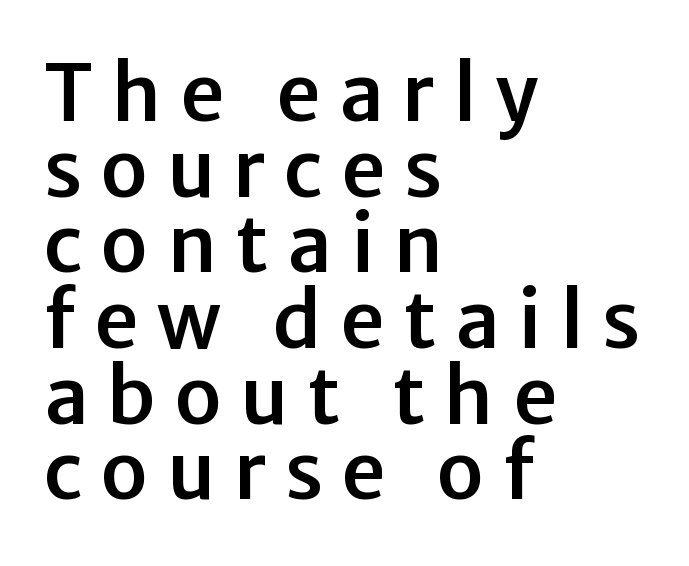
Think of a printed novel: that variable character pitch is what you see here. This rendering employs a face without finishing strokes, i.e., a sans-serif. The gaps between neighbouring characters are conspicuously large. A typesetter would call this leading minimal, almost set solid. The gap between lines stays unmarked. Layout note: lines flush left.
